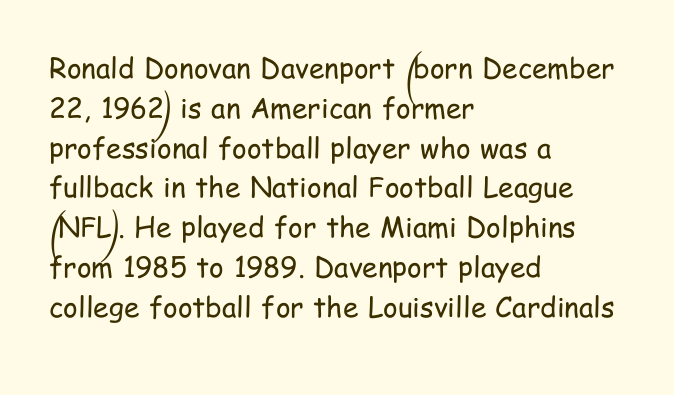
The image shows 28 px regular-weight, condensed sans-serif type, upright; set left-aligned, normal line spacing (1.42x), normal letter spacing, not underlined; low stroke contrast and a medium x-height.
